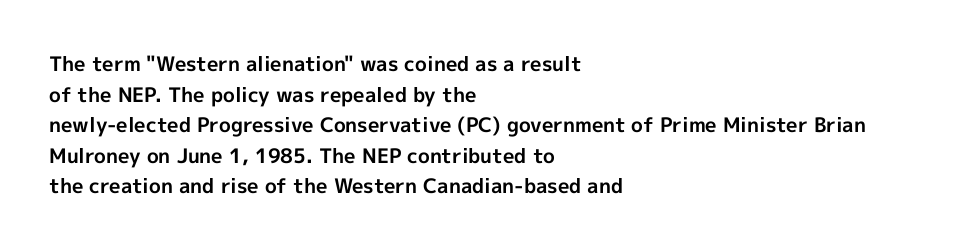
Underlining? Definitely not there. The paragraph has a hard left edge and a soft right edge. A typesetter would mark this as roman, not italic. What weight is shown? A full bold with thick strokes.
